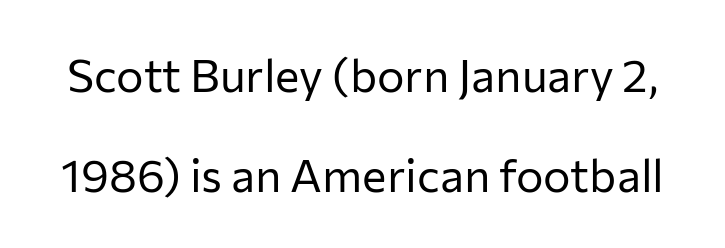
{"serif": "no", "italic": "no", "bold": "no", "weight": "regular", "width": "normal", "stroke_contrast": "low", "x_height": "medium", "monospaced": "no", "underline": "no", "line_spacing": "loose", "line_spacing_ratio": 2.18, "letter_spacing": "normal", "letter_spacing_em": 0.0, "glyph_px": 46}
